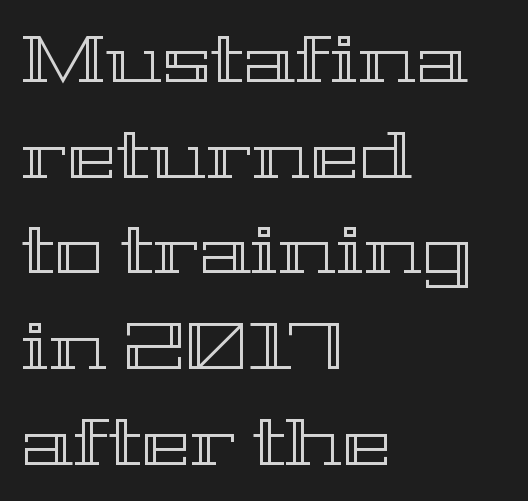
{"italic": "no", "width": "wide", "x_height": "medium", "monospaced": "no", "underline": "no", "align": "left", "line_spacing": "normal", "line_spacing_ratio": 1.45, "letter_spacing": "normal", "letter_spacing_em": 0.0, "glyph_px": 66}
